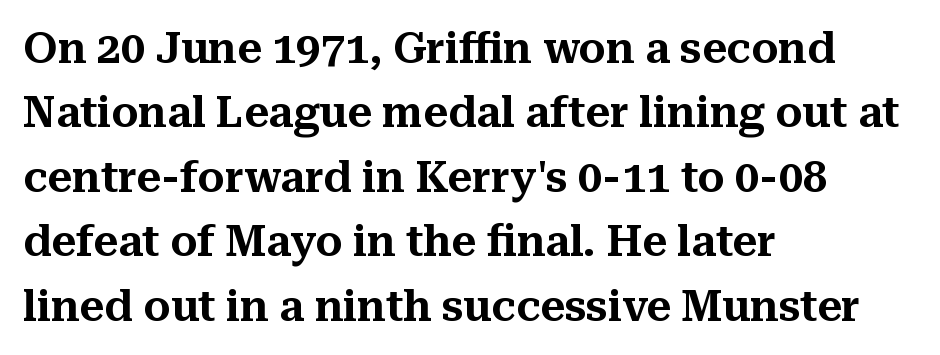
Q: Is the text italic (slanted)? A: No, it is upright.
Q: Is the typeface a serif or a sans-serif typeface? A: Serif.
Q: Is the text underlined? A: No.
Q: How is the paragraph aligned? A: Left-aligned.
Q: Is the spacing between letters normal or unusually wide? A: Normal.
Q: Is the spacing between lines tight, normal or loose? A: Normal.
Q: Width (condensed, normal, or wide)? A: Normal.
Q: Stroke contrast? A: Medium.
Q: x-height? A: Medium.
Q: Monospaced? A: No.
